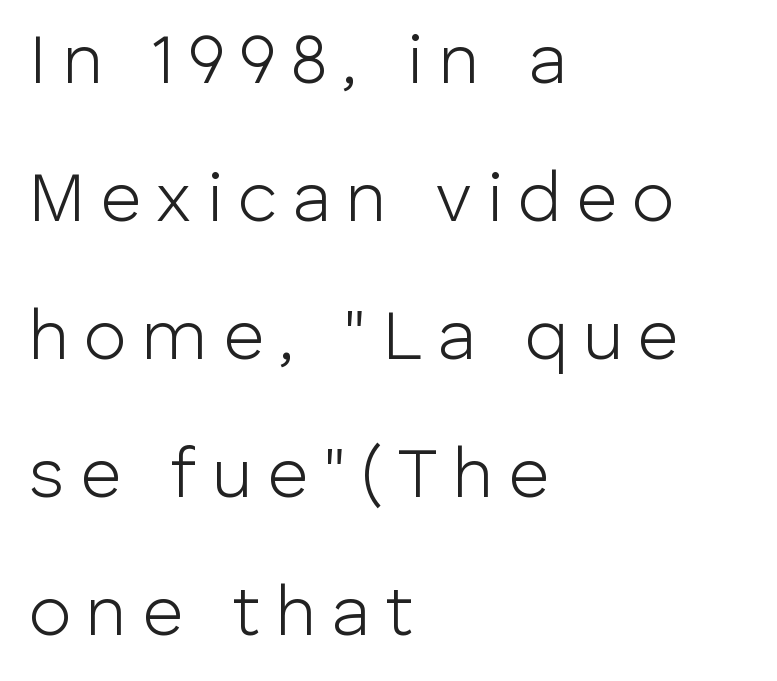
The image shows 70 px light sans-serif type, upright; set left-aligned, loose line spacing (1.97x), unusually wide letter spacing (+0.22 em), not underlined; low stroke contrast and a medium x-height.
